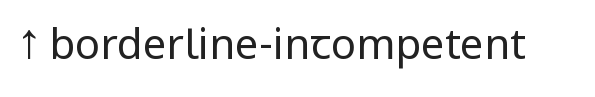
The glyphs are unaccompanied by any horizontal stroke below them. Glyph-to-glyph distance matches everyday printed text. The passage shown is not bold in any degree. The letters stand straight up with perfectly vertical stems.
